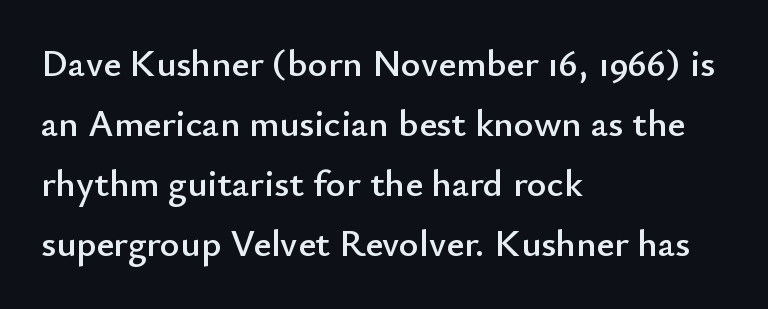
Q: Is the text italic (slanted)? A: No, it is upright.
Q: Is the typeface a serif or a sans-serif typeface? A: Sans-serif.
Q: Is the text underlined? A: No.
Q: How is the paragraph aligned? A: Left-aligned.
Q: Is the spacing between letters normal or unusually wide? A: Normal.
Q: Is the spacing between lines tight, normal or loose? A: Normal.
Q: Width (condensed, normal, or wide)? A: Normal.
Q: Stroke contrast? A: Low.
Q: x-height? A: Small.
Q: Monospaced? A: No.
